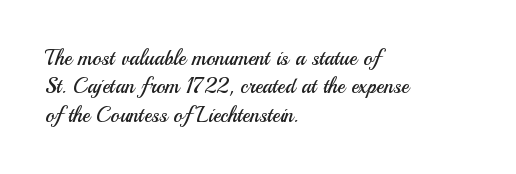
The image shows 21 px text type; set left-aligned, normal line spacing (1.35x), normal letter spacing, not underlined.
